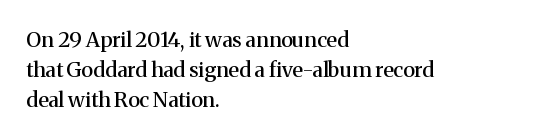
Which margin do the lines hug? The left one — the right edge is uneven. The letters stand upright; this is a roman face. Any mark beneath the type? The region is blank. The space between consecutive lines is moderate. No extra tracking has been applied to these lines.
